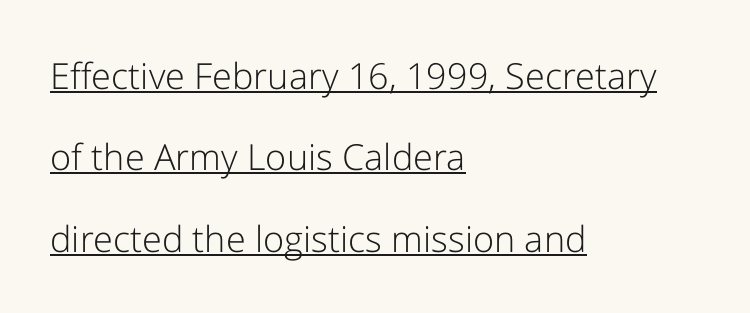
The image shows 36 px light sans-serif type, upright; set left-aligned, loose line spacing (2.26x), normal letter spacing, underlined; low stroke contrast and a medium x-height.
